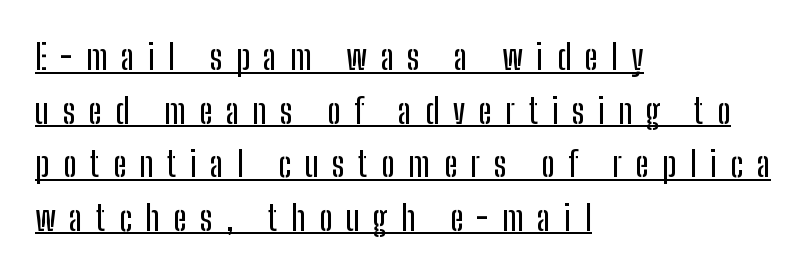
The image shows 35 px condensed sans-serif type, upright; set left-aligned, normal line spacing (1.53x), unusually wide letter spacing (+0.39 em), underlined; low stroke contrast and a medium x-height.
